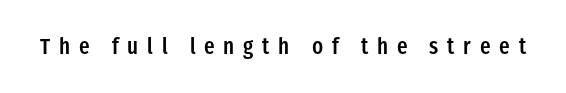
The image shows 22 px text type, upright; set unusually wide letter spacing (+0.4 em), not underlined.
